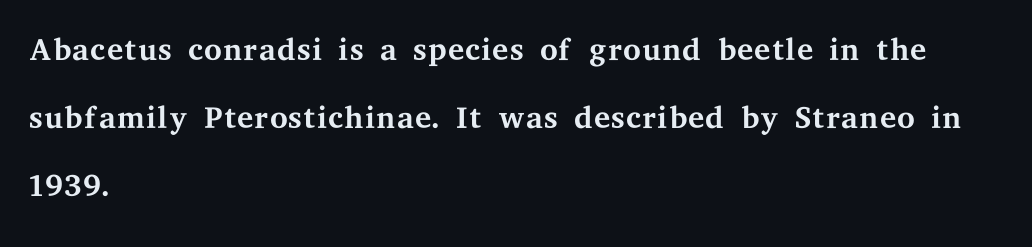
The image shows 46 px regular-weight, wide serif type, upright; set left-aligned, normal line spacing (1.48x), normal letter spacing, not underlined; medium stroke contrast and a medium x-height.
